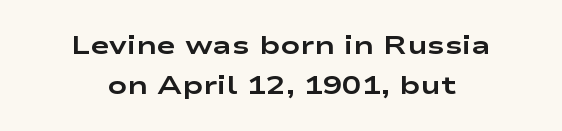
Q: Is the text bold? A: Yes.
Q: Is the text italic (slanted)? A: No, it is upright.
Q: Is the text underlined? A: No.
Q: How is the paragraph aligned? A: Centered.
Q: Is the spacing between letters normal or unusually wide? A: Normal.
Q: Is the spacing between lines tight, normal or loose? A: Normal.
